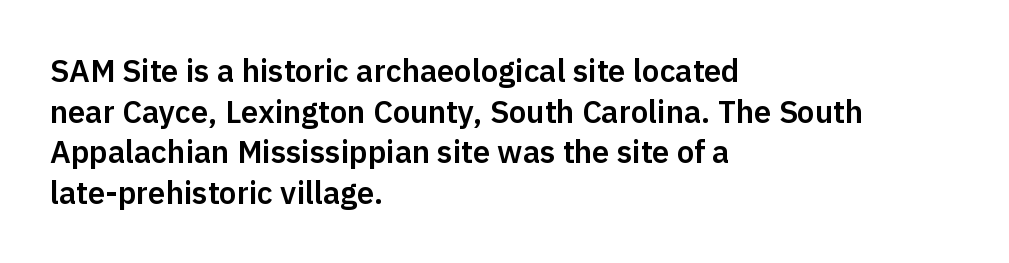
Q: Is the text italic (slanted)? A: No, it is upright.
Q: Is the typeface a serif or a sans-serif typeface? A: Sans-serif.
Q: Is the text underlined? A: No.
Q: How is the paragraph aligned? A: Left-aligned.
Q: Is the spacing between letters normal or unusually wide? A: Normal.
Q: Is the spacing between lines tight, normal or loose? A: Normal.
Q: Width (condensed, normal, or wide)? A: Normal.
Q: Stroke contrast? A: Low.
Q: x-height? A: Medium.
Q: Monospaced? A: No.
